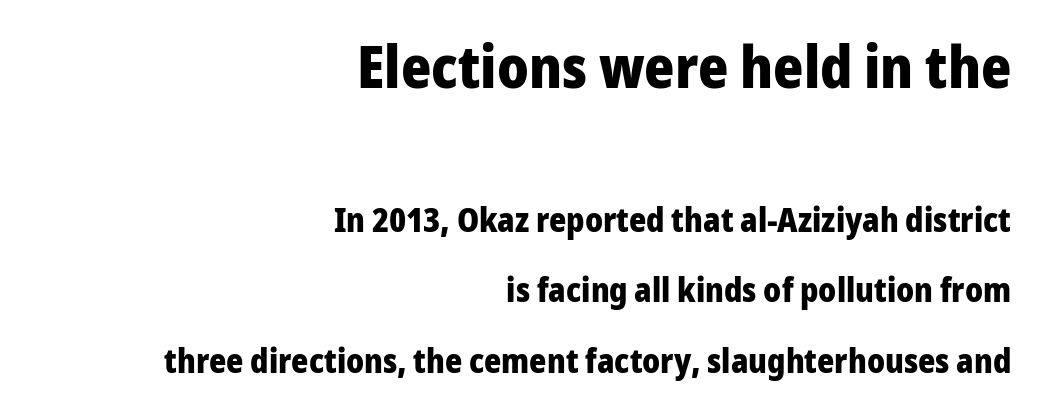
Q: Is the text bold? A: Yes.
Q: Is the text italic (slanted)? A: No, it is upright.
Q: Is the typeface a serif or a sans-serif typeface? A: Sans-serif.
Q: Is the text underlined? A: No.
Q: How is the paragraph aligned? A: Right-aligned.
Q: Is the spacing between letters normal or unusually wide? A: Normal.
Q: Is the spacing between lines tight, normal or loose? A: Loose.
Q: Which block of text is set in a larger size, the first (top) or the second (bottom)? A: The first (top) one.
Q: Width (condensed, normal, or wide)? A: Normal.
Q: Stroke contrast? A: Low.
Q: x-height? A: Medium.
Q: Monospaced? A: No.
